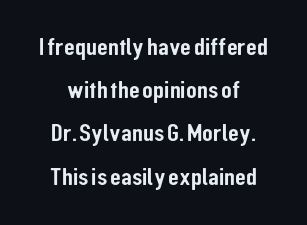
The image shows 25 px text type, upright; set centered, line spacing 1.73x, normal letter spacing, not underlined.
